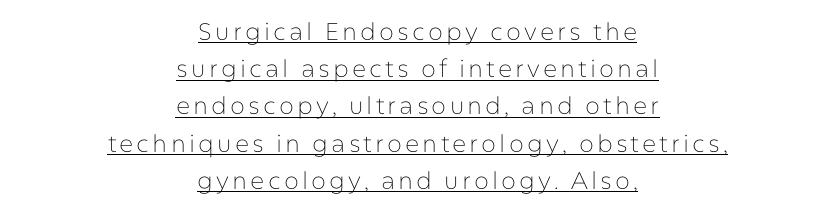
The image shows 24 px text type, upright; set centered, normal line spacing (1.55x), underlined.
